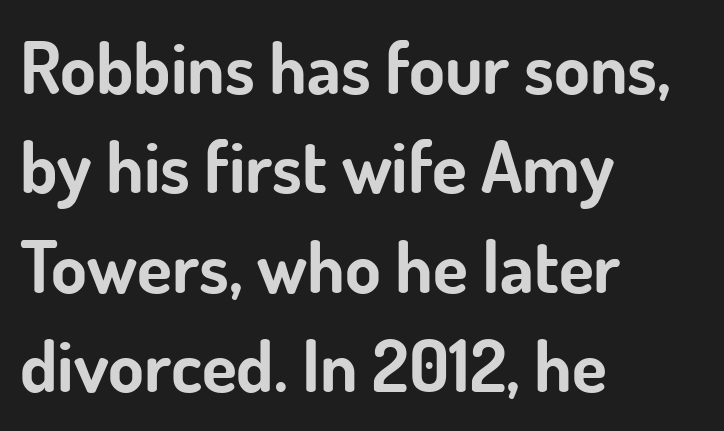
{"serif": "no", "italic": "no", "bold": "yes", "weight": "bold", "width": "normal", "stroke_contrast": "low", "x_height": "small", "monospaced": "no", "underline": "no", "align": "left", "line_spacing": "normal", "line_spacing_ratio": 1.38, "letter_spacing": "normal", "letter_spacing_em": 0.0, "glyph_px": 72}
